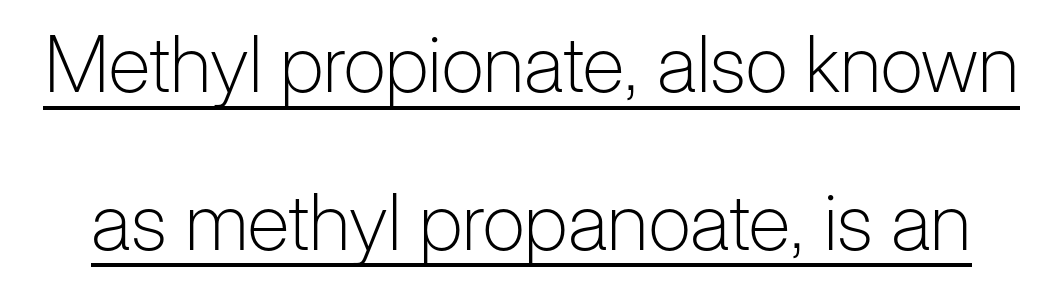
{"serif": "no", "italic": "no", "bold": "no", "weight": "light", "width": "normal", "stroke_contrast": "low", "x_height": "medium", "monospaced": "no", "underline": "yes", "line_spacing": "loose", "line_spacing_ratio": 2.02, "letter_spacing": "normal", "letter_spacing_em": 0.0, "glyph_px": 78}
